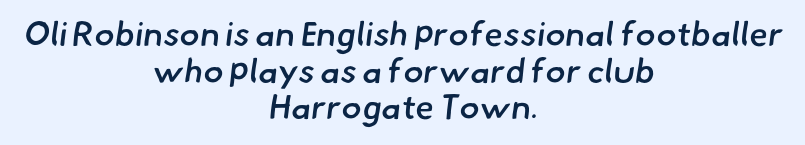
Q: Is the text bold? A: Semi-bold.
Q: Is the typeface a serif or a sans-serif typeface? A: Sans-serif.
Q: Is the text underlined? A: No.
Q: How is the paragraph aligned? A: Centered.
Q: Is the spacing between letters normal or unusually wide? A: Normal.
Q: Is the spacing between lines tight, normal or loose? A: Tight.
Q: Width (condensed, normal, or wide)? A: Normal.
Q: Stroke contrast? A: Low.
Q: x-height? A: Small.
Q: Monospaced? A: No.
